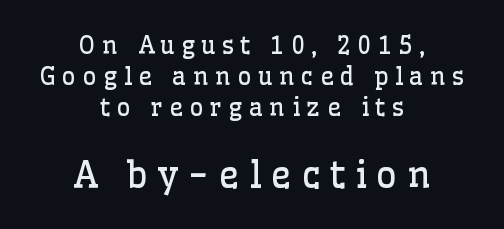
The image shows 36 px regular-weight serif type, upright; set centered, normal line spacing (1.3x), unusually wide letter spacing (+0.27 em), not underlined; the second (bottom) block is 1.5x larger; low stroke contrast and a medium x-height.
